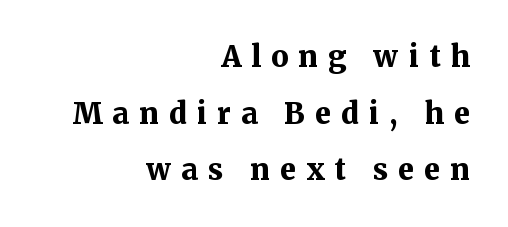
The image shows 29 px bold serif type, upright; set right-aligned, loose line spacing (1.95x), unusually wide letter spacing (+0.35 em), not underlined; medium stroke contrast and a medium x-height.
